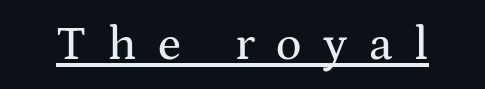
{"serif": "yes", "italic": "no", "width": "wide", "stroke_contrast": "medium", "x_height": "medium", "monospaced": "no", "underline": "yes", "letter_spacing": "wide", "letter_spacing_em": 0.45, "glyph_px": 48}
